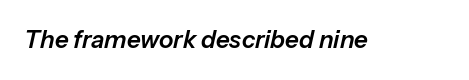
Q: Is the text italic (slanted)? A: Yes, it leans right by about 13 degrees.
Q: Is the text underlined? A: No.
Q: Is the spacing between letters normal or unusually wide? A: Normal.
